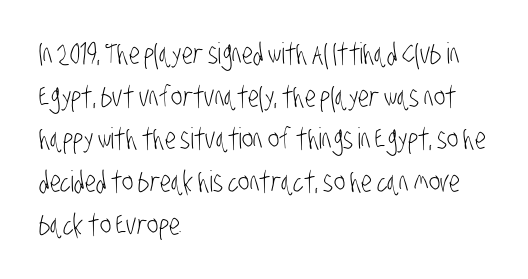
The image shows 29 px light, condensed sans-serif type; set left-aligned, normal line spacing (1.47x), normal letter spacing, not underlined; low stroke contrast and a large x-height.
